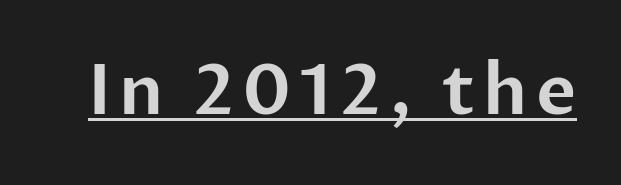
Font category for this specimen: sans-serif. The axis of the letterforms is exactly vertical. Does a line run under the words? Yes, clearly. The letters advance in unequal steps, a hallmark of proportional type.
